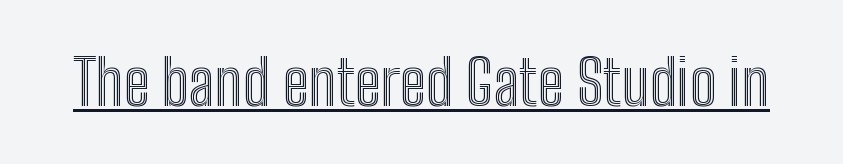
Words appear dense and cohesive because spacing is normal. Is this a fixed-width face? No — the glyphs have proportional, varying widths. The specimen includes a rule beneath the text block's lines. Do the letters lean? They stand straight.
